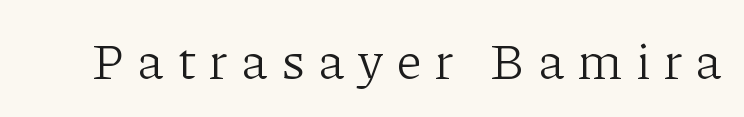
The designer went with a serif here, giving each stem small feet. What stands out about the letter spacing? Its width — letters are far apart. Rule under the text: the space is simply empty. In terms of posture, this sample is upright.
